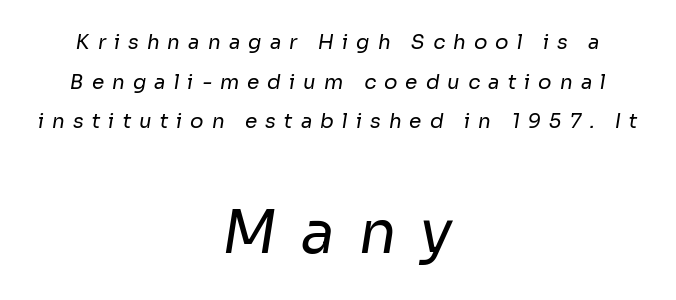
{"serif": "no", "bold": "no", "weight": "regular", "width": "normal", "stroke_contrast": "low", "x_height": "medium", "monospaced": "no", "underline": "no", "align": "center", "line_spacing": "loose", "line_spacing_ratio": 1.98, "letter_spacing": "wide", "letter_spacing_em": 0.4, "larger_block": "second", "size_ratio": 2.95, "glyph_px": 59}
